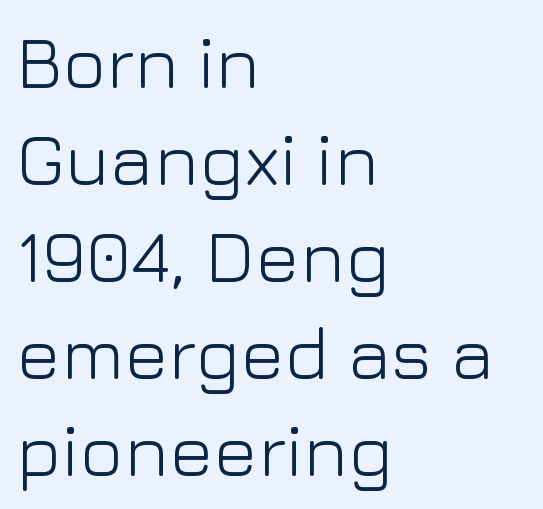
{"serif": "no", "italic": "no", "bold": "no", "weight": "light", "width": "normal", "stroke_contrast": "low", "x_height": "medium", "monospaced": "no", "underline": "no", "align": "left", "line_spacing": "normal", "line_spacing_ratio": 1.31, "letter_spacing": "normal", "letter_spacing_em": 0.0, "glyph_px": 74}
